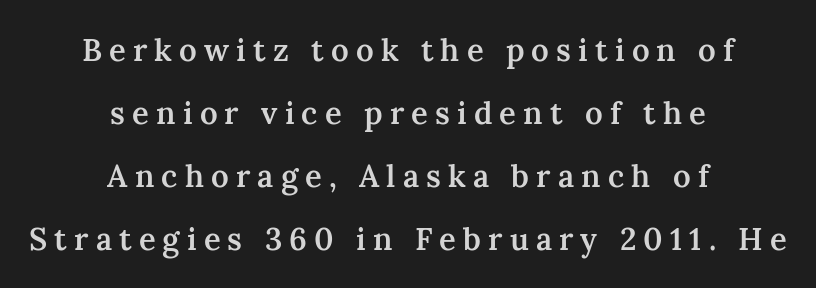
Q: Is the text bold? A: Semi-bold.
Q: Is the text italic (slanted)? A: No, it is upright.
Q: Is the typeface a serif or a sans-serif typeface? A: Serif.
Q: Is the text underlined? A: No.
Q: How is the paragraph aligned? A: Centered.
Q: Is the spacing between letters normal or unusually wide? A: Unusually wide.
Q: Is the spacing between lines tight, normal or loose? A: Loose.
Q: Width (condensed, normal, or wide)? A: Normal.
Q: Stroke contrast? A: Medium.
Q: x-height? A: Medium.
Q: Monospaced? A: No.
